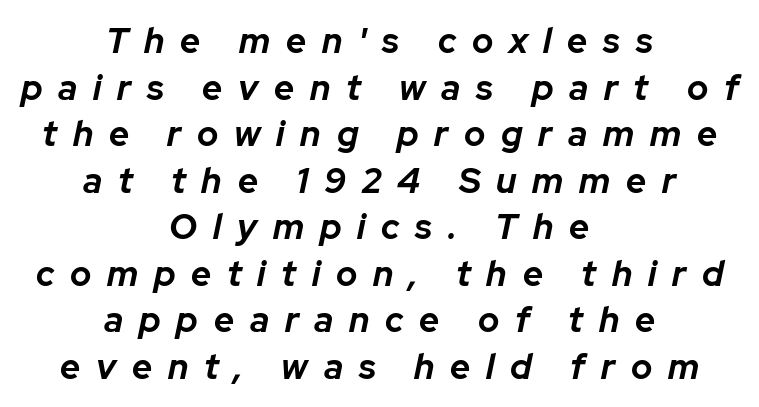
The lines are quadded center. This rendering features lettering with no underline. This sample keeps an unexceptional amount of space between lines. The letters are slanted; this is an italic face.
